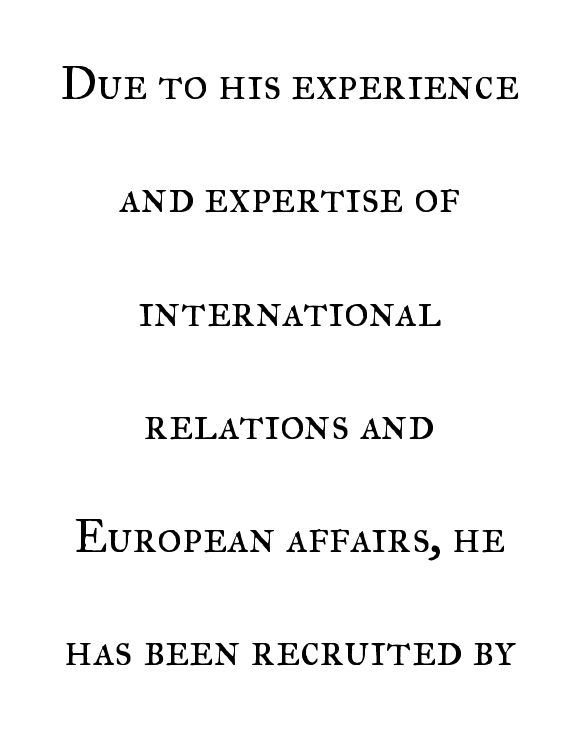
Stems and bowls with no extra thickness — not bold. A typesetter would call this proportional, since set widths differ per character. Visually the block forms a symmetrical silhouette, jagged on both flanks. Leading: increased.
